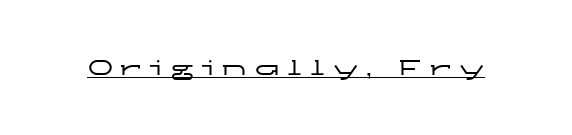
{"italic": "no", "underline": "yes", "letter_spacing": "wide", "letter_spacing_em": 0.31, "glyph_px": 25}
